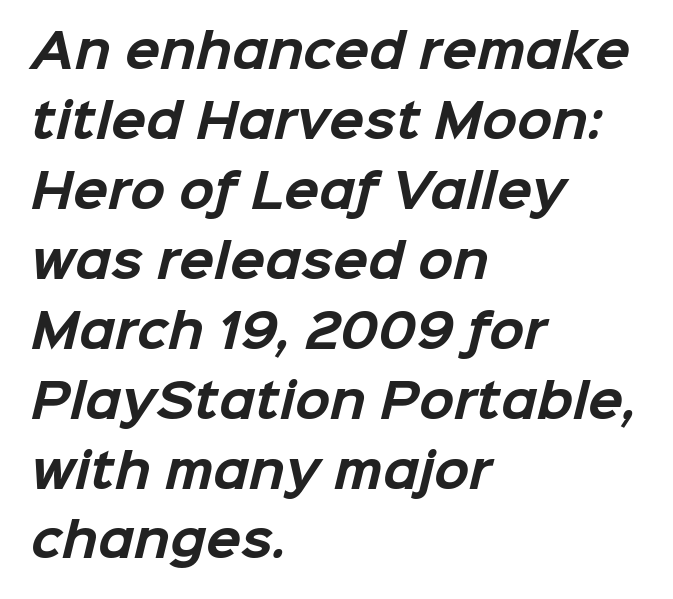
The image shows 46 px bold sans-serif type; set left-aligned, normal line spacing (1.52x), normal letter spacing, not underlined; low stroke contrast and a medium x-height.
